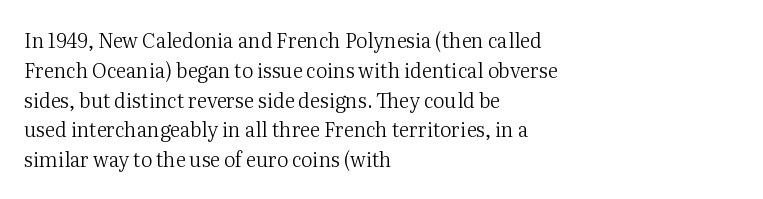
Rule under the text: the space is simply empty. Upright lettering throughout. This rendering leaves character spacing at its baseline value. If you drew a ruler down the left edge, every line would touch it. Is there much room between lines? A standard amount, neither cramped nor airy. This reads as an unemphasized weight, regular at the heaviest.
